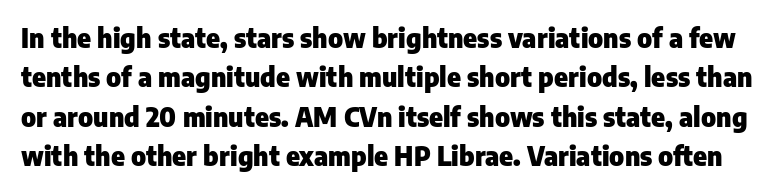
Q: Is the text bold? A: Yes.
Q: Is the text italic (slanted)? A: No, it is upright.
Q: Is the text underlined? A: No.
Q: Is the spacing between letters normal or unusually wide? A: Normal.
Q: Is the spacing between lines tight, normal or loose? A: Normal.
